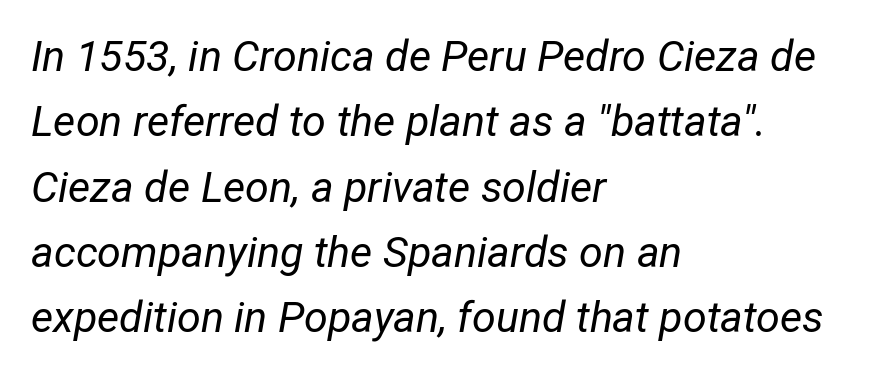
The image shows 43 px regular-weight, condensed type, italic (leaning right); set left-aligned, normal line spacing (1.52x), normal letter spacing, not underlined; low stroke contrast and a medium x-height.
